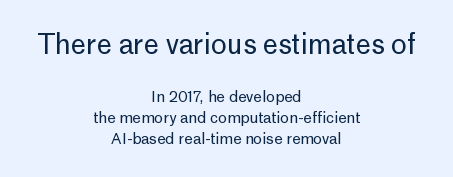
Q: Is the text bold? A: No.
Q: Is the text italic (slanted)? A: No, it is upright.
Q: Is the text underlined? A: No.
Q: How is the paragraph aligned? A: Centered.
Q: Is the spacing between letters normal or unusually wide? A: Normal.
Q: Is the spacing between lines tight, normal or loose? A: Normal.
Q: Which block of text is set in a larger size, the first (top) or the second (bottom)? A: The first (top) one.
